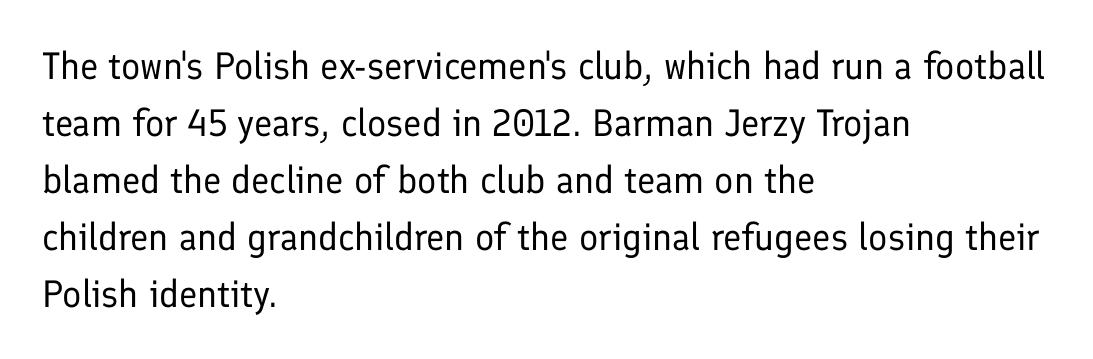
The image shows 38 px regular-weight sans-serif type, upright; set left-aligned, normal line spacing (1.5x), normal letter spacing, not underlined; low stroke contrast and a medium x-height.
